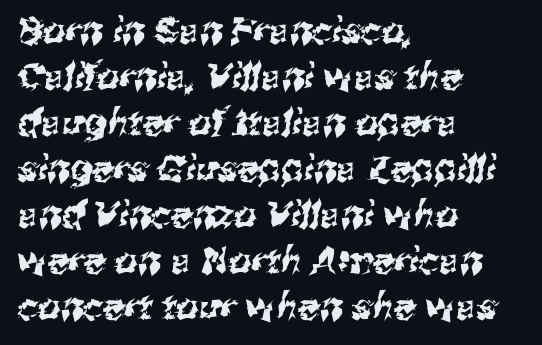
{"serif": "no", "width": "normal", "stroke_contrast": "medium", "x_height": "medium", "monospaced": "no", "underline": "no", "align": "left", "line_spacing": "normal", "line_spacing_ratio": 1.28, "letter_spacing": "normal", "letter_spacing_em": 0.0, "glyph_px": 36}
